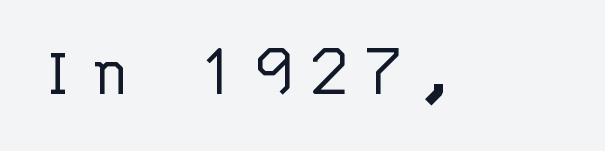
The image shows 76 px light sans-serif type, upright, monospaced; set unusually wide letter spacing (+0.22 em), not underlined; low stroke contrast and a large x-height.
